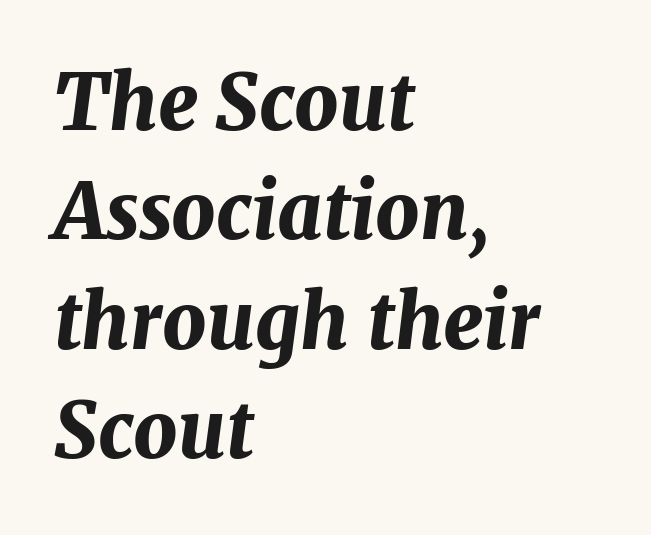
{"italic": "yes", "lean": "right", "slant_degrees": 7, "bold": "yes", "weight": "bold", "width": "normal", "stroke_contrast": "medium", "x_height": "medium", "monospaced": "no", "underline": "no", "align": "left", "line_spacing": "normal", "line_spacing_ratio": 1.42, "letter_spacing": "normal", "letter_spacing_em": 0.0, "glyph_px": 77}
